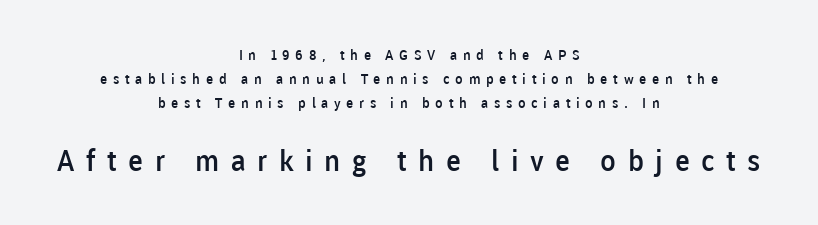
Q: Is the text bold? A: Semi-bold.
Q: Is the text italic (slanted)? A: No, it is upright.
Q: Is the typeface a serif or a sans-serif typeface? A: Sans-serif.
Q: Is the text underlined? A: No.
Q: How is the paragraph aligned? A: Centered.
Q: Is the spacing between letters normal or unusually wide? A: Unusually wide.
Q: Which block of text is set in a larger size, the first (top) or the second (bottom)? A: The second (bottom) one.
Q: Width (condensed, normal, or wide)? A: Normal.
Q: Stroke contrast? A: Low.
Q: x-height? A: Medium.
Q: Monospaced? A: No.
